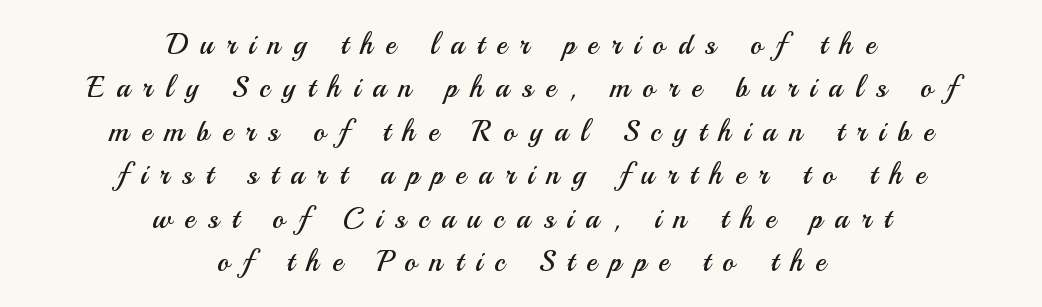
In terms of letterform style, serifs are entirely absent. The tracking jumps out immediately: characters are airy and widely separated. Weight: regular or lighter. Visually the block forms a symmetrical silhouette, jagged on both flanks. These lines sit exactly where default settings would place them.
